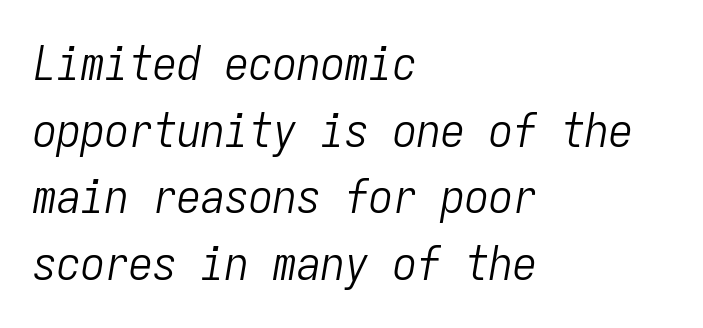
Q: Is the text bold? A: No.
Q: Is the text italic (slanted)? A: Yes, it leans right by about 9 degrees.
Q: Is the text underlined? A: No.
Q: How is the paragraph aligned? A: Left-aligned.
Q: Is the spacing between letters normal or unusually wide? A: Normal.
Q: Is the spacing between lines tight, normal or loose? A: Normal.
Q: Width (condensed, normal, or wide)? A: Condensed.
Q: Stroke contrast? A: Low.
Q: x-height? A: Medium.
Q: Monospaced? A: Yes.
